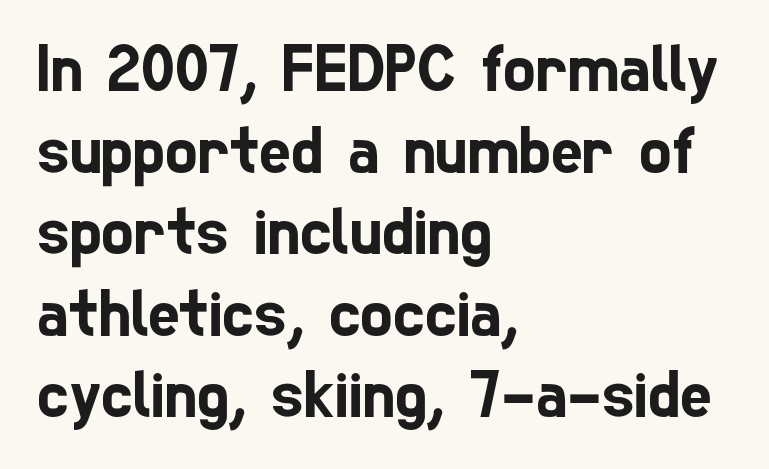
{"serif": "no", "width": "condensed", "stroke_contrast": "low", "x_height": "medium", "monospaced": "no", "underline": "no", "align": "left", "line_spacing_ratio": 1.2, "letter_spacing": "normal", "letter_spacing_em": 0.0, "glyph_px": 68}
